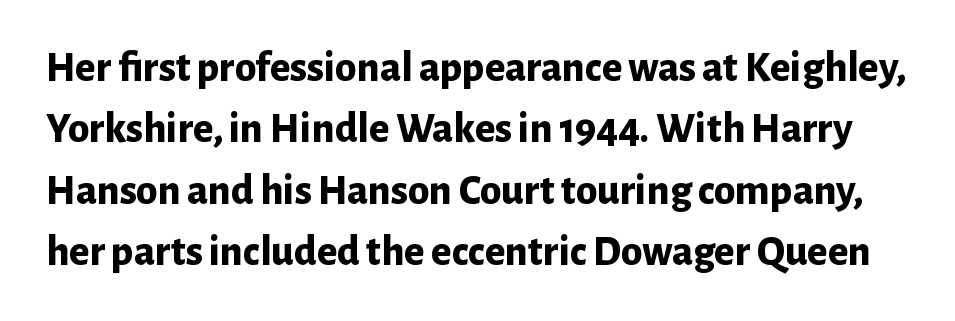
The image shows 43 px bold sans-serif type, upright; set normal line spacing (1.43x), normal letter spacing, not underlined; low stroke contrast and a medium x-height.
